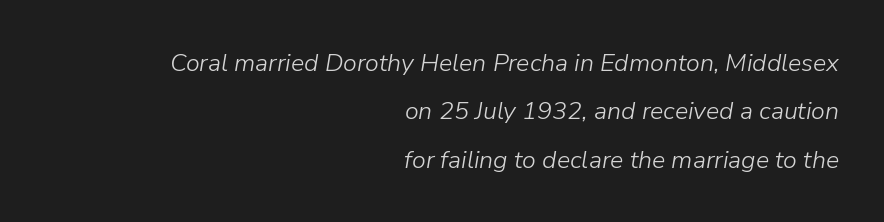
{"italic": "yes", "lean": "right", "slant_degrees": 9, "bold": "no", "underline": "no", "align": "right", "line_spacing": "loose", "line_spacing_ratio": 1.94, "letter_spacing": "normal", "letter_spacing_em": 0.0, "glyph_px": 25}
